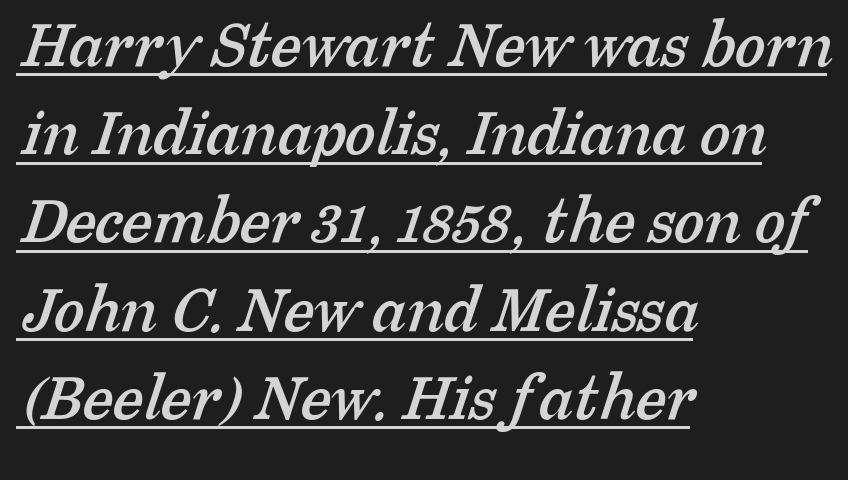
The image shows 70 px serif type; set left-aligned, normal line spacing (1.26x), normal letter spacing, underlined; low stroke contrast and a medium x-height.
